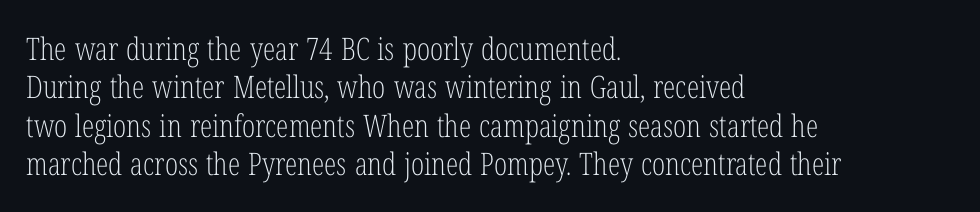
The image shows 31 px light, condensed serif type, upright; set left-aligned, line spacing 1.24x, normal letter spacing, not underlined; low stroke contrast and a medium x-height.
